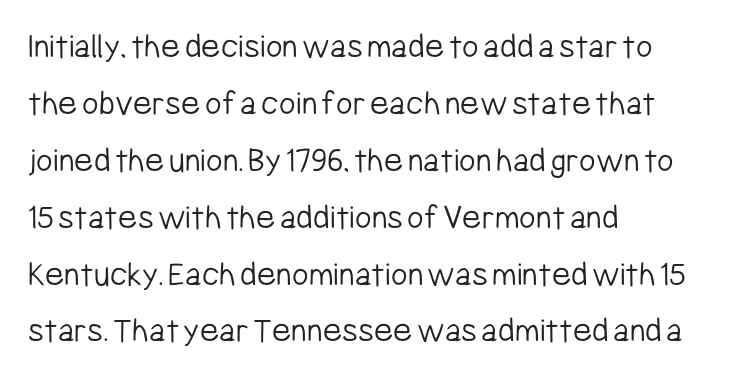
{"serif": "no", "italic": "no", "bold": "no", "weight": "light", "width": "condensed", "stroke_contrast": "low", "x_height": "medium", "monospaced": "no", "underline": "no", "align": "left", "line_spacing": "normal", "line_spacing_ratio": 1.58, "letter_spacing": "normal", "letter_spacing_em": 0.0, "glyph_px": 36}
